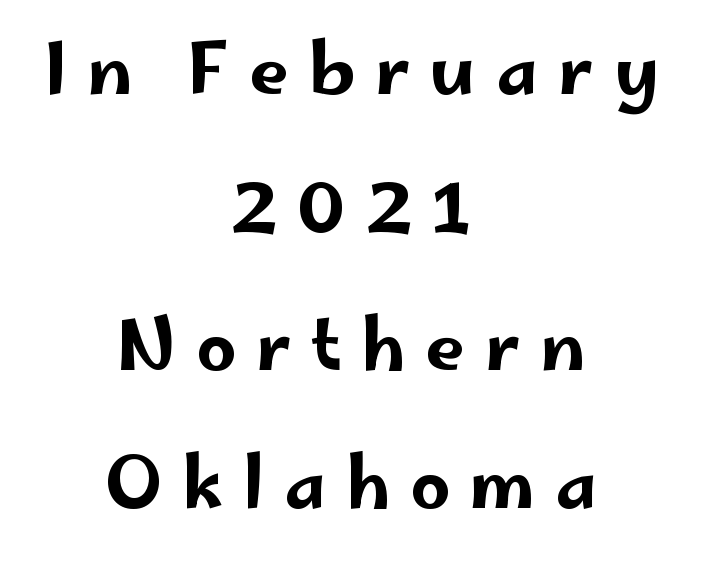
The rendering inserts visible extra space after every character. The typeface chosen for these lines omits serifs. The block of text is sparse from top to bottom, with ample space between rows. A typesetter would call this proportional, since set widths differ per character.
